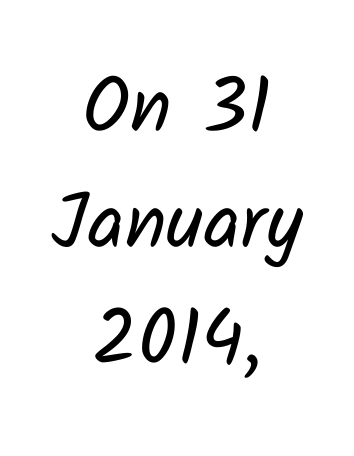
The zone under the glyphs is completely vacant. Weight class: somewhere from thin through regular. Compared with typical paragraphs, the rows here are spaced about the same. Grotesque or geometric, the face here clearly has no serifs.
